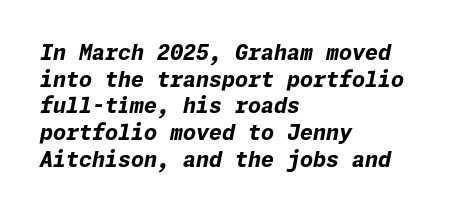
Q: Is the text bold? A: Yes.
Q: Is the text italic (slanted)? A: Yes, it leans right by about 11 degrees.
Q: Is the text underlined? A: No.
Q: How is the paragraph aligned? A: Left-aligned.
Q: Is the spacing between letters normal or unusually wide? A: Normal.
Q: Is the spacing between lines tight, normal or loose? A: Normal.
